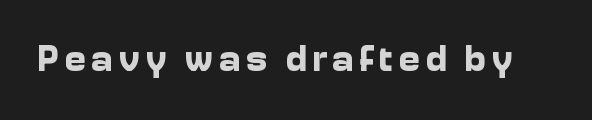
{"serif": "no", "italic": "no", "bold": "yes", "weight": "bold", "width": "normal", "stroke_contrast": "low", "x_height": "medium", "monospaced": "no", "underline": "no", "glyph_px": 37}
